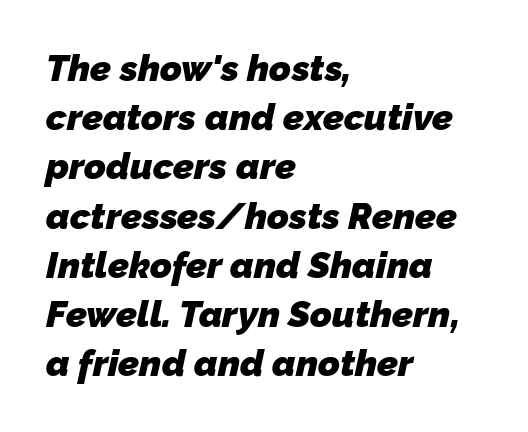
Look at the bottom of the vertical strokes: they stop flat, with no serifs. How are the letters spaced? Ordinarily, with no added tracking. Looks like regular typesetting: each glyph gets only the width it needs. Visually the block forms a straight wall on the left and a jagged coastline on the right. Glance below the letters and you will spot only blank space.
